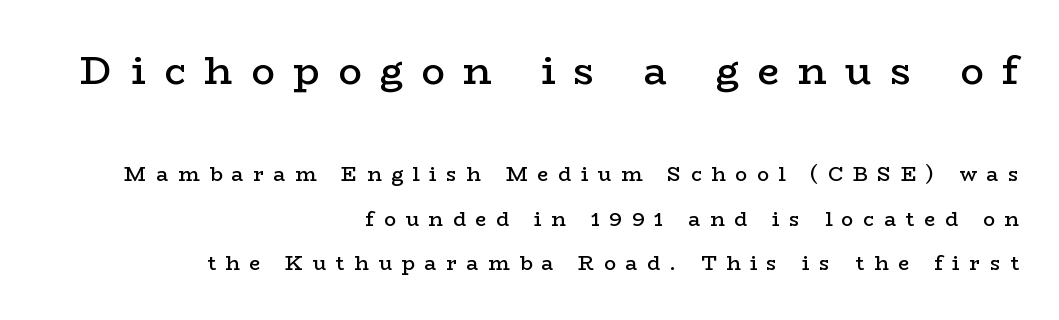
Each word looks stretched out because of the extra space between its letters. The lettering holds an erect, upright posture throughout. Serifs: yes, visible at the terminals of the letterforms. Does the bottom block carry the larger type? No, the top block does.
